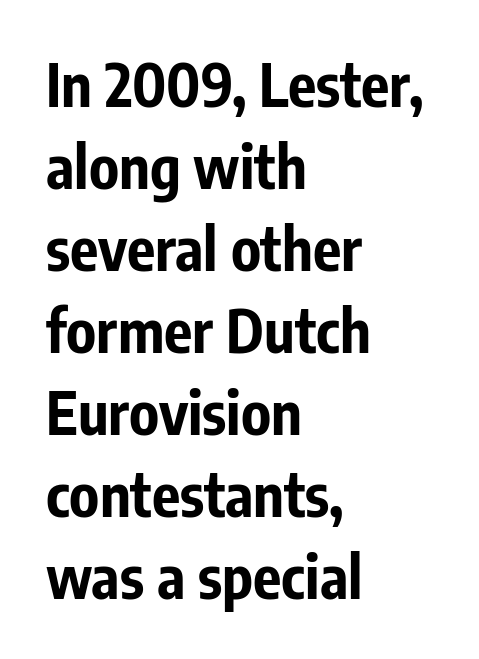
Q: Is the text bold? A: Yes.
Q: Is the text italic (slanted)? A: No, it is upright.
Q: Is the typeface a serif or a sans-serif typeface? A: Sans-serif.
Q: Is the text underlined? A: No.
Q: How is the paragraph aligned? A: Left-aligned.
Q: Is the spacing between letters normal or unusually wide? A: Normal.
Q: Is the spacing between lines tight, normal or loose? A: Normal.
Q: Width (condensed, normal, or wide)? A: Condensed.
Q: Stroke contrast? A: Low.
Q: x-height? A: Medium.
Q: Monospaced? A: No.
